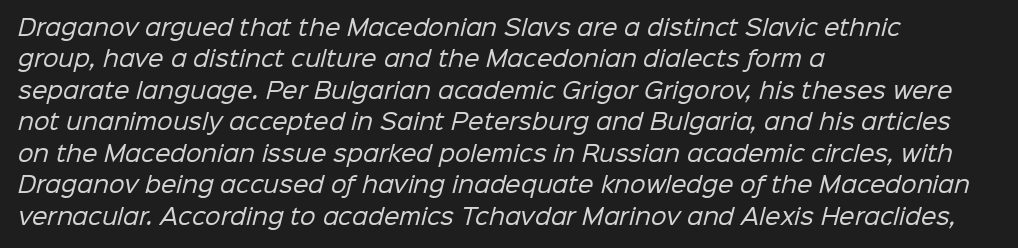
The face used here is rendered with its standard letterfit. Underlining? Definitely not there. The rows are spaced the way most documents space them. Caption: multi-line text, flush left, ragged right.
